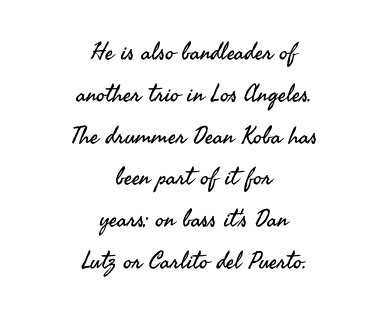
{"bold": "no", "underline": "no", "align": "center", "line_spacing_ratio": 1.74, "letter_spacing": "normal", "letter_spacing_em": 0.0, "glyph_px": 24}
